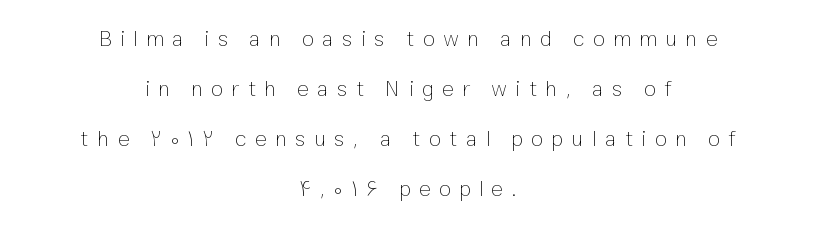
The image shows 22 px text type, upright; set centered, loose line spacing (2.28x), unusually wide letter spacing (+0.38 em), not underlined.
